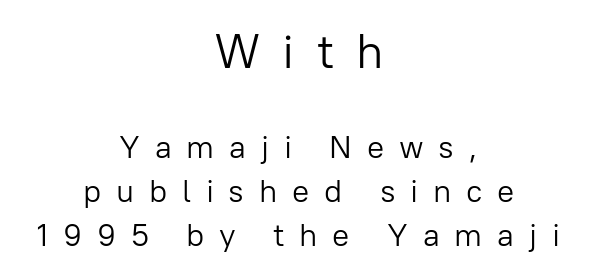
Q: Is the text bold? A: No.
Q: Is the text italic (slanted)? A: No, it is upright.
Q: Is the typeface a serif or a sans-serif typeface? A: Sans-serif.
Q: Is the text underlined? A: No.
Q: How is the paragraph aligned? A: Centered.
Q: Is the spacing between letters normal or unusually wide? A: Unusually wide.
Q: Is the spacing between lines tight, normal or loose? A: Normal.
Q: Which block of text is set in a larger size, the first (top) or the second (bottom)? A: The first (top) one.
Q: Width (condensed, normal, or wide)? A: Normal.
Q: Stroke contrast? A: Low.
Q: x-height? A: Medium.
Q: Monospaced? A: No.
